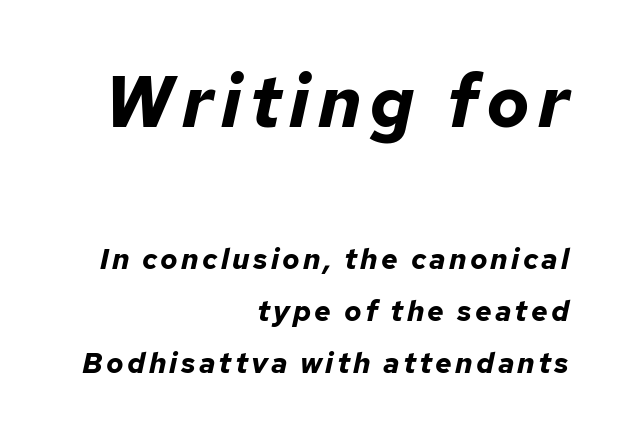
The image shows 72 px bold type, italic (leaning right); set right-aligned, line spacing 1.79x, not underlined; the first (top) block is 2.48x larger; low stroke contrast and a medium x-height.
